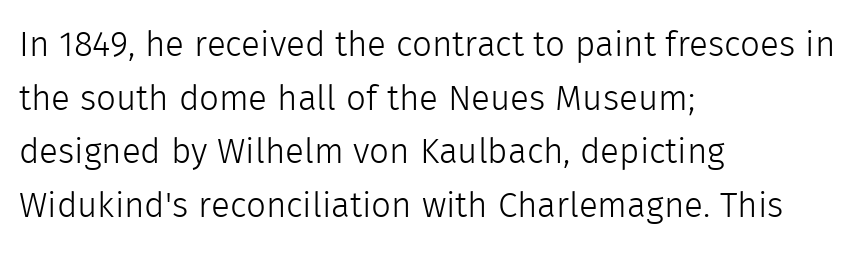
The image shows 35 px light sans-serif type, upright; set left-aligned, normal line spacing (1.53x), normal letter spacing, not underlined; a medium x-height.
